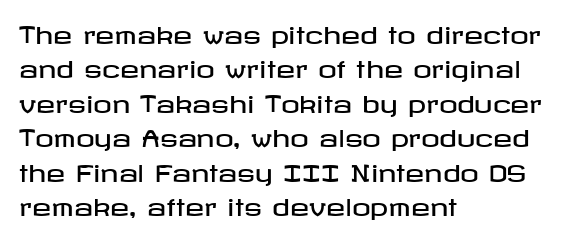
The image shows 23 px text type, upright; set left-aligned, normal line spacing (1.5x), normal letter spacing, not underlined.
